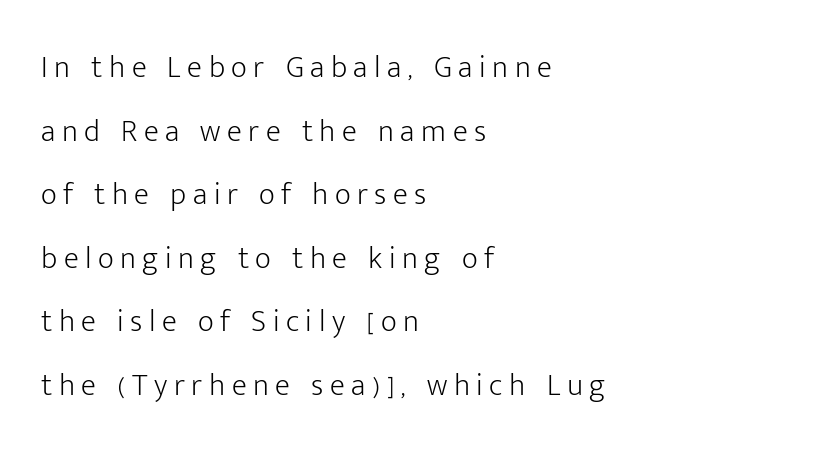
Compared with typical body copy, the letter spacing here is much looser. Each letter's strokes conclude bluntly, with no projecting serifs. Students, observe: this is what heavily led, spacious text looks like. Looks like regular typesetting: each glyph gets only the width it needs.
